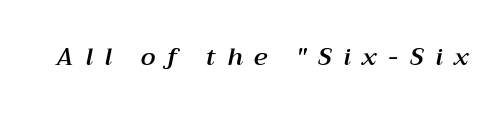
{"italic": "yes", "lean": "right", "slant_degrees": 12, "underline": "no", "letter_spacing": "wide", "letter_spacing_em": 0.48, "glyph_px": 24}
